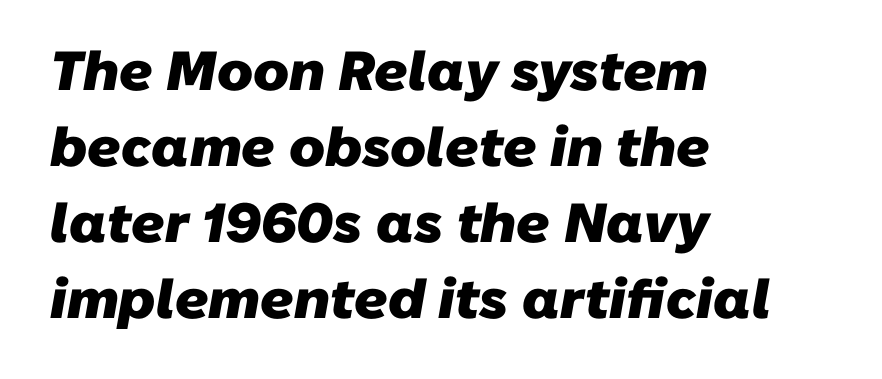
{"serif": "no", "bold": "yes", "weight": "heavy", "width": "normal", "stroke_contrast": "low", "x_height": "medium", "monospaced": "no", "underline": "no", "align": "left", "line_spacing": "normal", "line_spacing_ratio": 1.38, "letter_spacing": "normal", "letter_spacing_em": 0.0, "glyph_px": 55}
